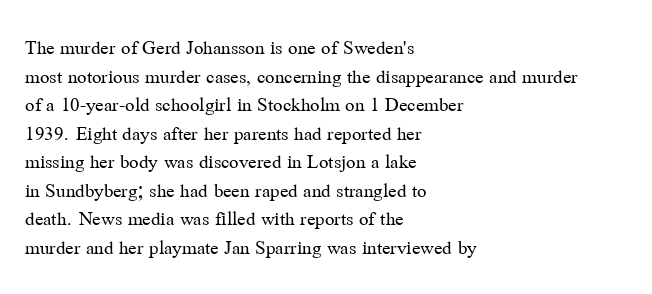
Line beginnings align vertically; line endings do not. Whoever set this chose a conventional vertical rhythm. Stroke mass is kept to a normal reading level or below. Nobody touched the tracking dial on this one.
